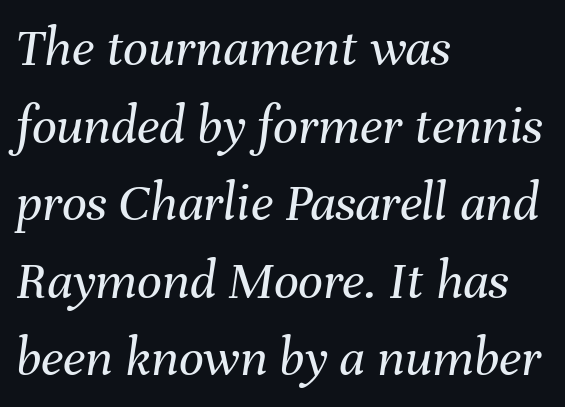
{"italic": "yes", "lean": "right", "slant_degrees": 8, "bold": "no", "weight": "regular", "width": "normal", "stroke_contrast": "medium", "x_height": "medium", "monospaced": "no", "underline": "no", "align": "left", "line_spacing": "normal", "line_spacing_ratio": 1.41, "letter_spacing": "normal", "letter_spacing_em": 0.0, "glyph_px": 55}
